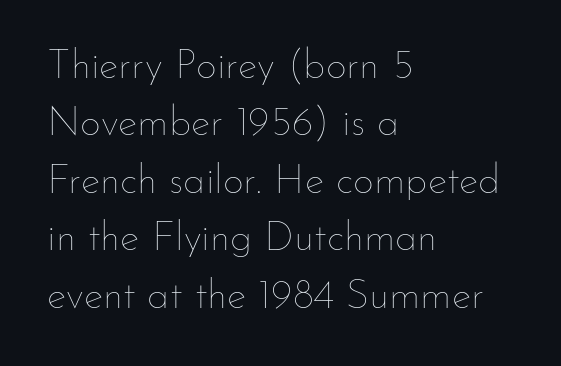
The typesetter chose a ragged-right arrangement here. Is there much room between lines? A standard amount, neither cramped nor airy. Is the type heavy? It reads as light-to-regular instead. Short note: letters normally spaced. Nope, not italic — everything's standing straight. The passage shown is not underscored anywhere.
